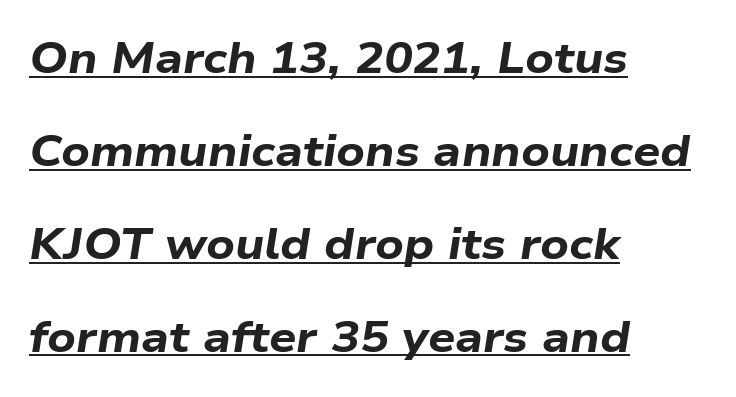
A baseline rule has been typeset under these characters. The rendering uses natural spacing where letterforms have individual widths. The strokes are fattened all the way to bold. This sample trades compactness for vertical openness between lines. The type is set solid horizontally, with unmodified tracking.
